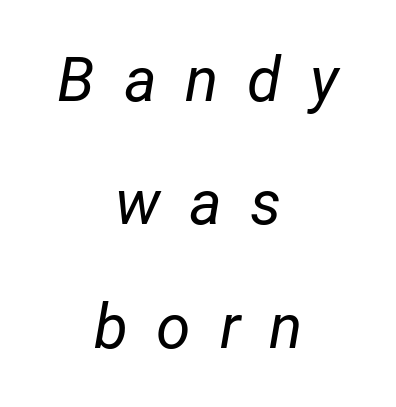
This sample has the flowing, uneven cadence of proportional lettering. Widely set lines give the paragraph a tall, airy silhouette. The rendering positions every line midway between the sides. Caption: face not bold, strokes unweighted. Honestly, the letter spacing is so wide it's the main thing you notice.
